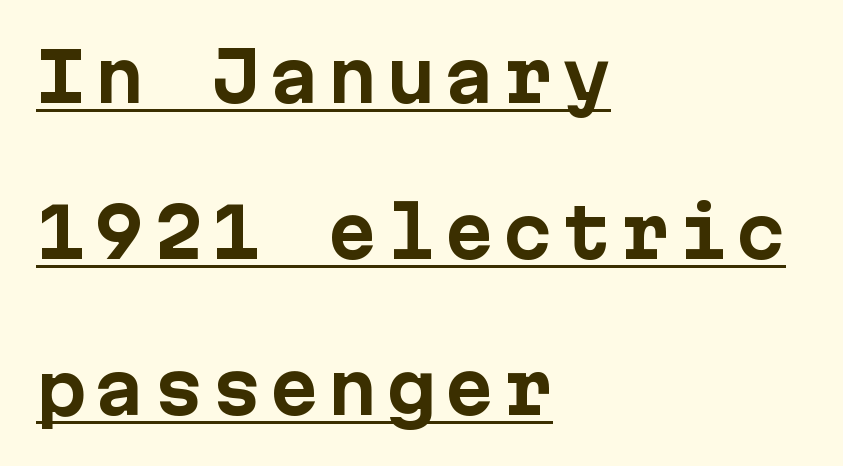
{"serif": "no", "italic": "no", "bold": "yes", "weight": "bold", "width": "normal", "stroke_contrast": "low", "x_height": "medium", "monospaced": "yes", "underline": "yes", "align": "left", "line_spacing": "loose", "line_spacing_ratio": 2.33, "glyph_px": 67}
